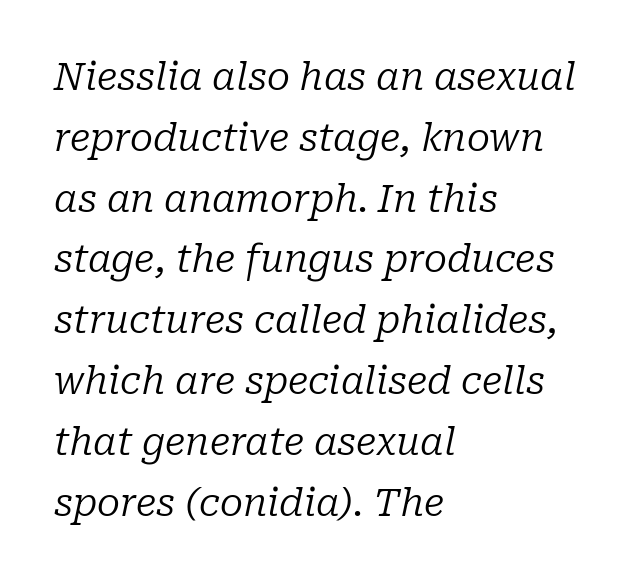
The image shows 38 px regular-weight serif type, italic (leaning right); set left-aligned, normal line spacing (1.6x), normal letter spacing, not underlined; low stroke contrast and a medium x-height.
